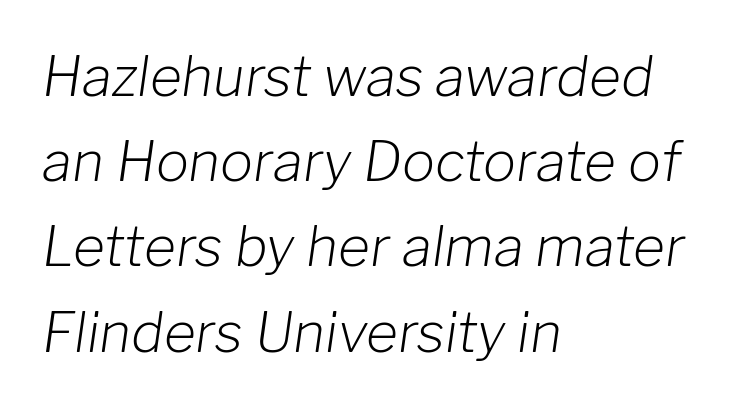
The image shows 55 px light type, italic (leaning right); set left-aligned, normal line spacing (1.55x), normal letter spacing, not underlined; low stroke contrast and a medium x-height.
